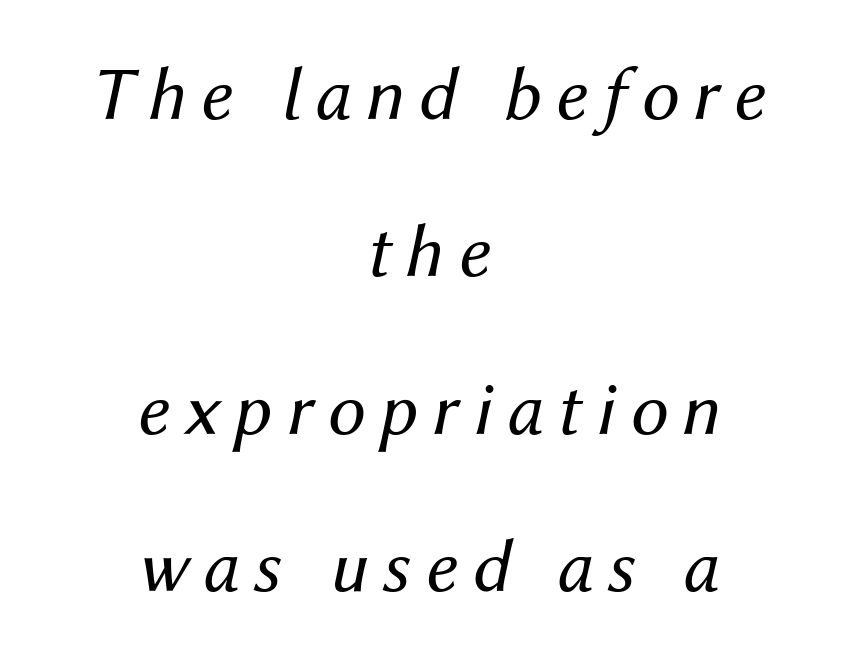
Looks like regular typesetting: each glyph gets only the width it needs. Check the space under the baseline: it is left empty. On a weight scale, this lands at 450 or below. Line spacing here is loose. Casual observation: everything's sitting right in the middle. Slanted lettering throughout.
